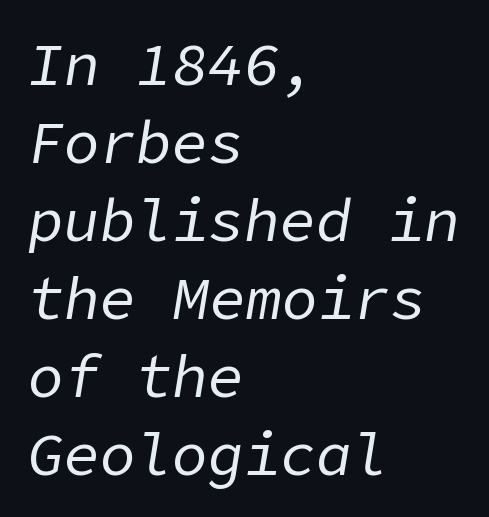
The font sits on the lighter half of the weight spectrum, regular included. Compared with ordinary roman type, these characters are visibly tilted. A student would call this left alignment; a typographer would say flush left, rag right. Descenders hang freely into open space. The line texture is even and compact thanks to regular tracking. The vertical gap from one line to the next is medium.
